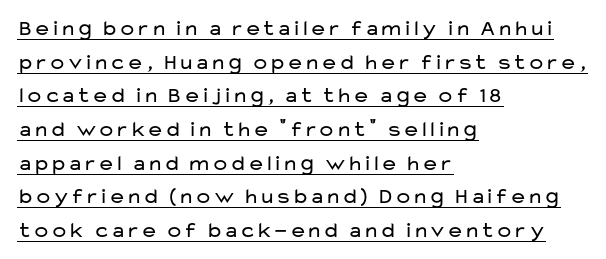
The image shows 22 px text type, upright; set left-aligned, normal line spacing (1.53x), normal letter spacing, underlined.
